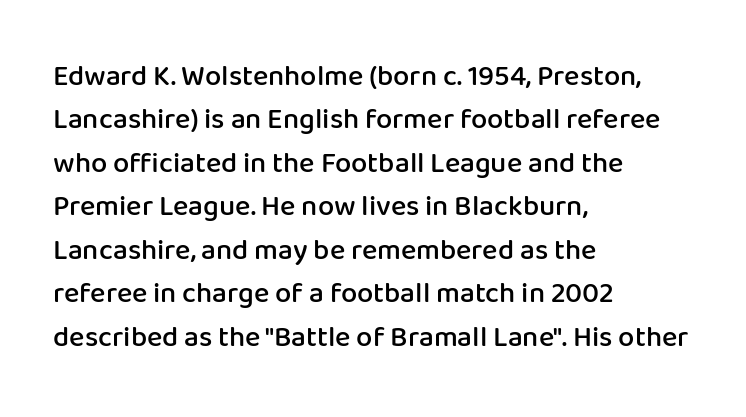
Q: Is the text bold? A: Semi-bold.
Q: Is the text italic (slanted)? A: No, it is upright.
Q: Is the typeface a serif or a sans-serif typeface? A: Sans-serif.
Q: Is the text underlined? A: No.
Q: How is the paragraph aligned? A: Left-aligned.
Q: Is the spacing between letters normal or unusually wide? A: Normal.
Q: Is the spacing between lines tight, normal or loose? A: Normal.
Q: Width (condensed, normal, or wide)? A: Normal.
Q: Stroke contrast? A: Low.
Q: x-height? A: Medium.
Q: Monospaced? A: No.
